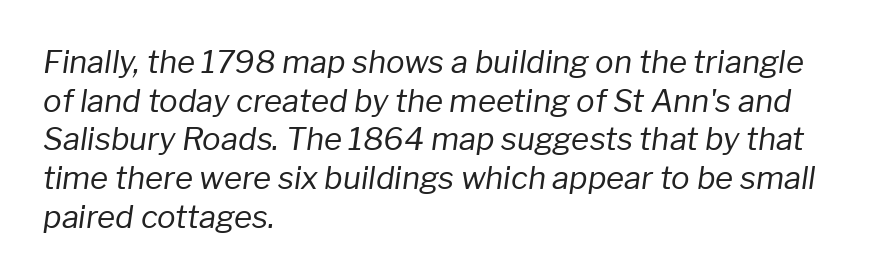
The strokes carry an ordinary text weight at most. Plain, unruled lines of type. What's the leading like? Ordinary, nothing unusual. Compared with a centered layout, this one pins lines to the left instead. The face used here is proportionally spaced, like ordinary book or web type. Each word holds together tightly as a unit, with standard inter-letter gaps.
